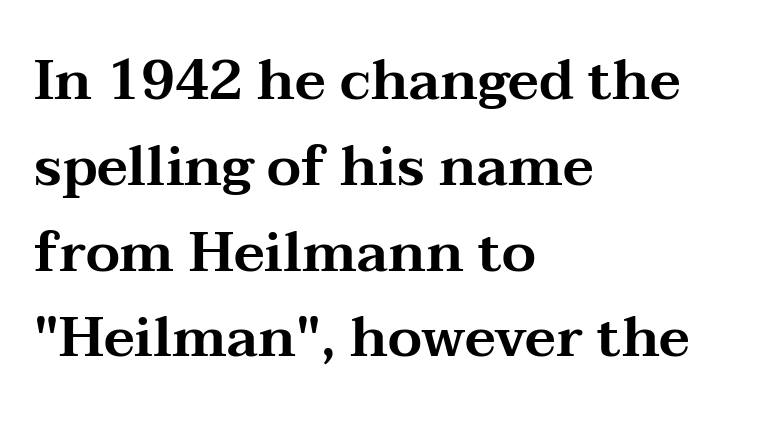
{"serif": "yes", "italic": "no", "width": "wide", "stroke_contrast": "medium", "x_height": "medium", "monospaced": "no", "underline": "no", "align": "left", "line_spacing": "normal", "line_spacing_ratio": 1.56, "letter_spacing": "normal", "letter_spacing_em": 0.0, "glyph_px": 55}
